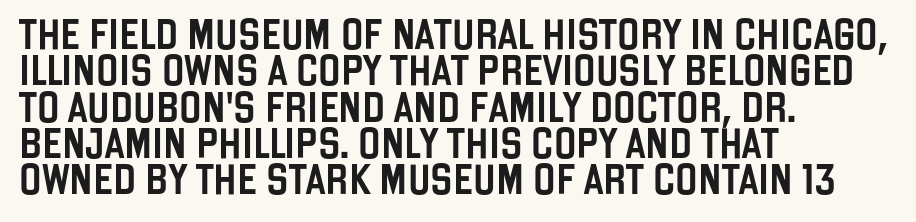
{"serif": "no", "italic": "no", "width": "condensed", "stroke_contrast": "low", "x_height": "large", "monospaced": "no", "underline": "no", "align": "left", "line_spacing_ratio": 1.21, "letter_spacing": "normal", "letter_spacing_em": 0.0, "glyph_px": 30}
